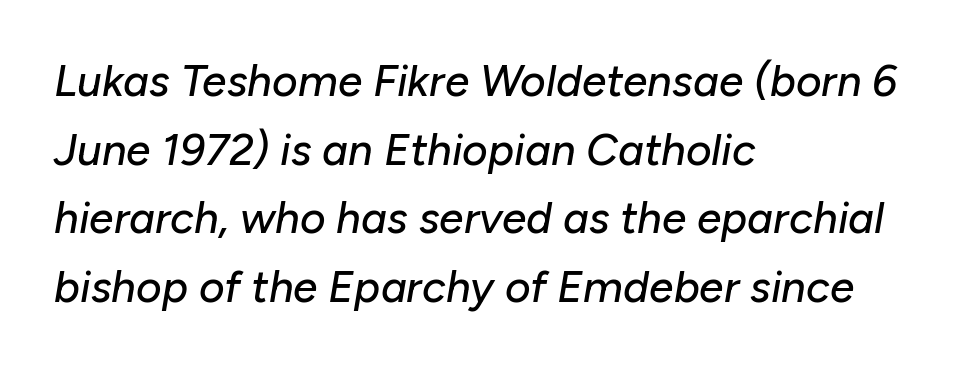
Line starts are locked; line ends wander. Descenders are the only things crossing below the line. The font's italic variant was chosen for this text. Each letter keeps its own natural width here, so spacing adapts to shape.
